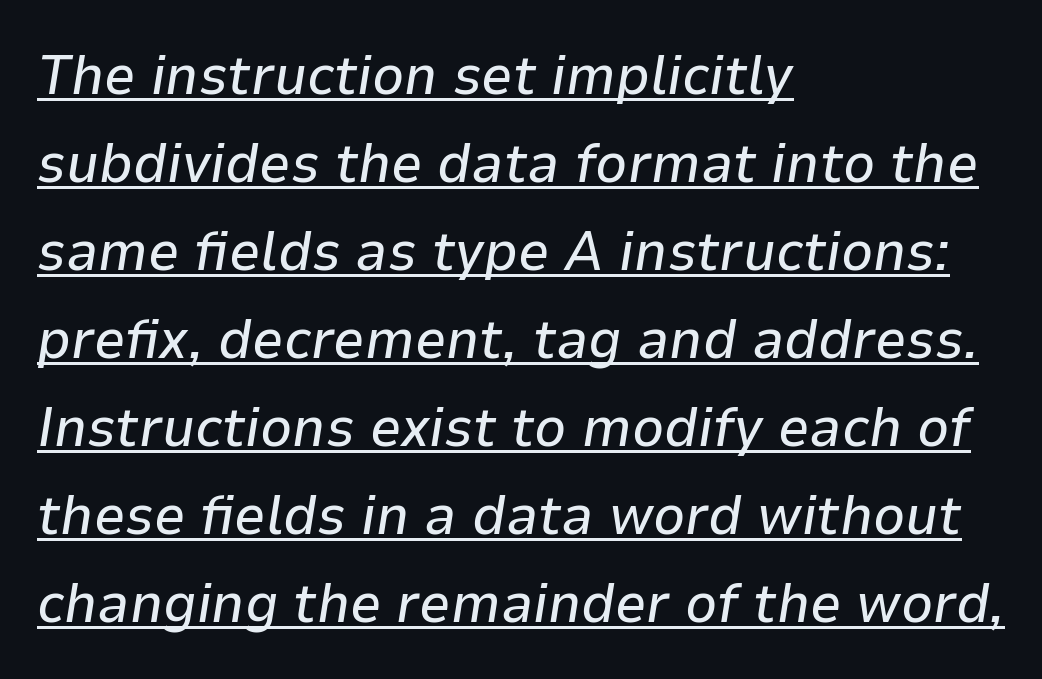
Q: Is the text italic (slanted)? A: Yes, it leans right by about 9 degrees.
Q: Is the text underlined? A: Yes.
Q: How is the paragraph aligned? A: Left-aligned.
Q: Is the spacing between letters normal or unusually wide? A: Normal.
Q: Is the spacing between lines tight, normal or loose? A: Normal.
Q: Width (condensed, normal, or wide)? A: Normal.
Q: Stroke contrast? A: Low.
Q: x-height? A: Medium.
Q: Monospaced? A: No.
